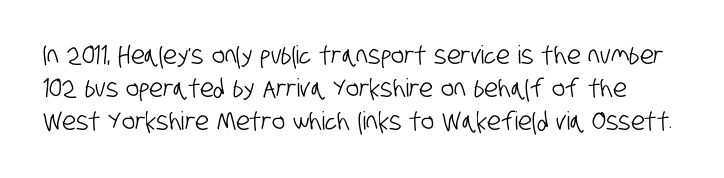
The image shows 25 px text type; set normal line spacing (1.33x), normal letter spacing, not underlined.
